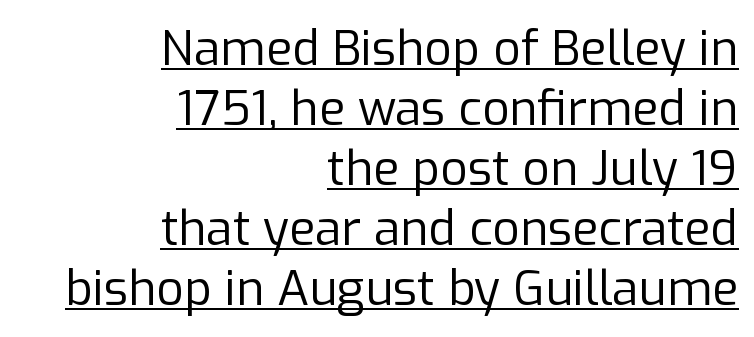
{"serif": "no", "italic": "no", "bold": "no", "weight": "regular", "width": "normal", "stroke_contrast": "low", "x_height": "medium", "monospaced": "no", "underline": "yes", "align": "right", "line_spacing": "normal", "line_spacing_ratio": 1.25, "letter_spacing": "normal", "letter_spacing_em": 0.0, "glyph_px": 48}
